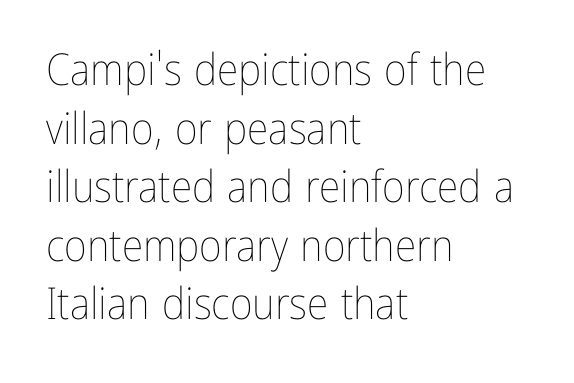
The ragged edge is on the right, which tells us the setting is flush left. This is roman type, the default non-slanted kind. These lines are rendered in a variable-pitch font. Check the space under the baseline: it is left empty. Compared with typical body copy, the letter spacing here is the same.
